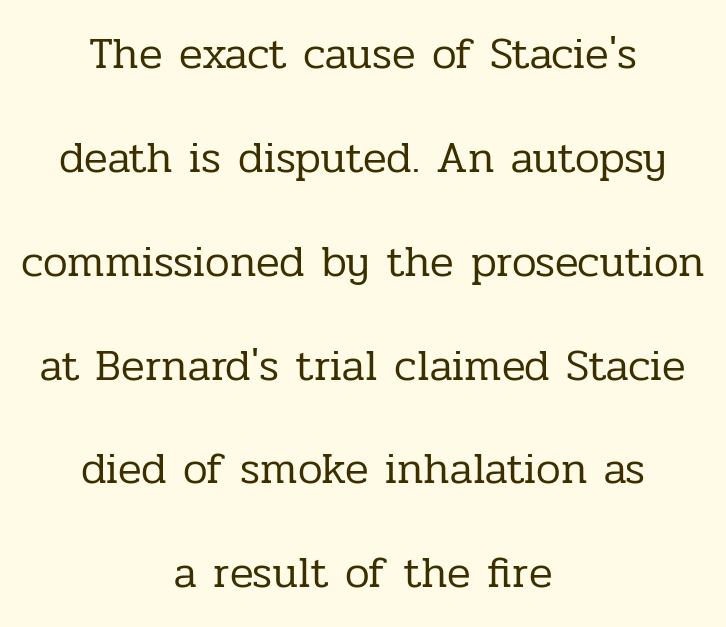
The image shows 44 px regular-weight serif type, upright; set centered, loose line spacing (2.36x), normal letter spacing, not underlined; low stroke contrast and a medium x-height.
